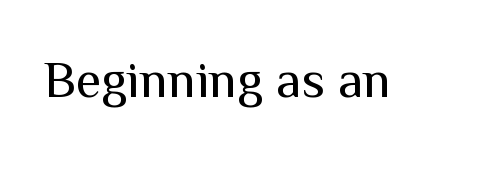
{"serif": "no", "italic": "no", "bold": "no", "weight": "regular", "width": "normal", "stroke_contrast": "medium", "x_height": "medium", "monospaced": "no", "underline": "no", "letter_spacing": "normal", "letter_spacing_em": 0.0, "glyph_px": 52}
